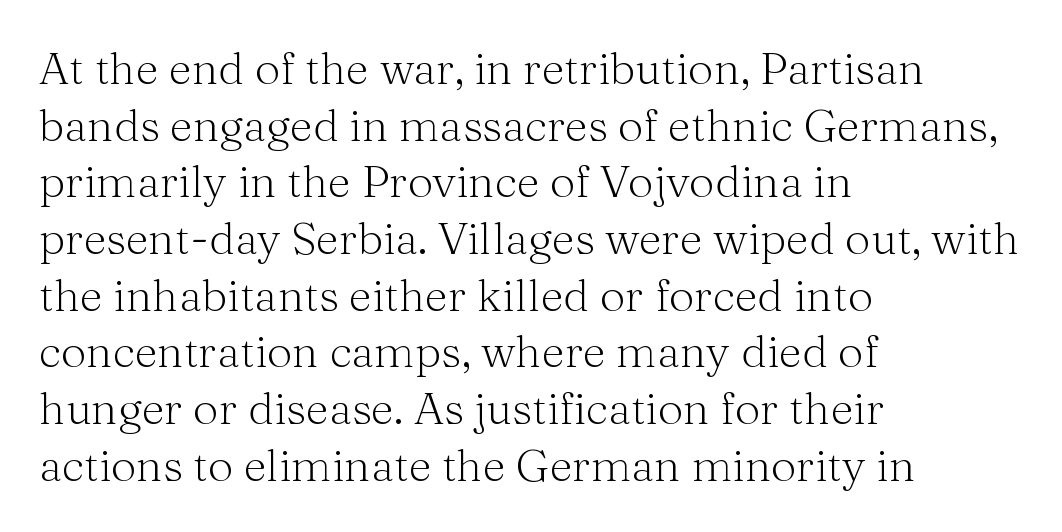
Letters rest on an invisible, unmarked baseline. If you drew a ruler down the left edge, every line would touch it. You could call the tracking neutral — neither tight nor loose. The font's upright variant was chosen for this text. Does the leading feel generous? No, just average.
